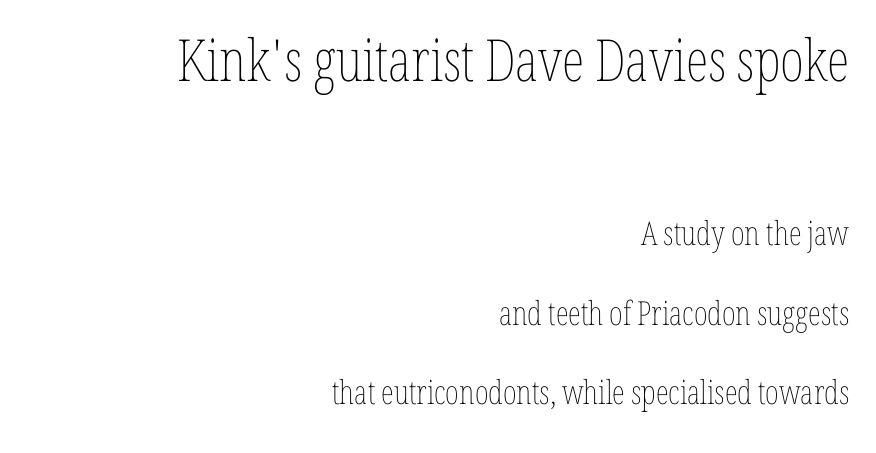
The image shows 58 px thin, condensed type, upright; set right-aligned, loose line spacing (2.42x), normal letter spacing, not underlined; the first (top) block is 1.76x larger; low stroke contrast and a medium x-height.
